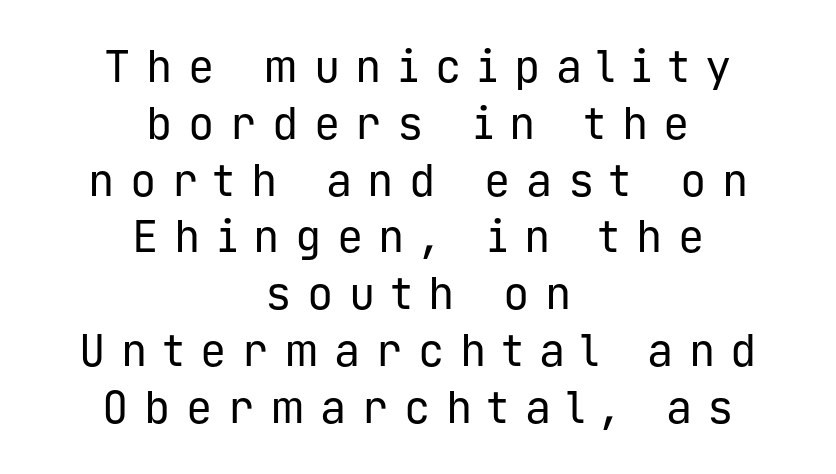
The image shows 44 px regular-weight sans-serif type, upright, monospaced; set centered, normal line spacing (1.29x), unusually wide letter spacing (+0.35 em), not underlined; low stroke contrast and a medium x-height.
